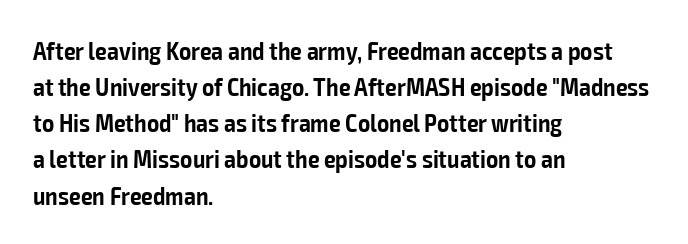
{"italic": "no", "bold": "semi", "underline": "no", "align": "left", "line_spacing": "normal", "line_spacing_ratio": 1.39, "letter_spacing": "normal", "letter_spacing_em": 0.0, "glyph_px": 26}
